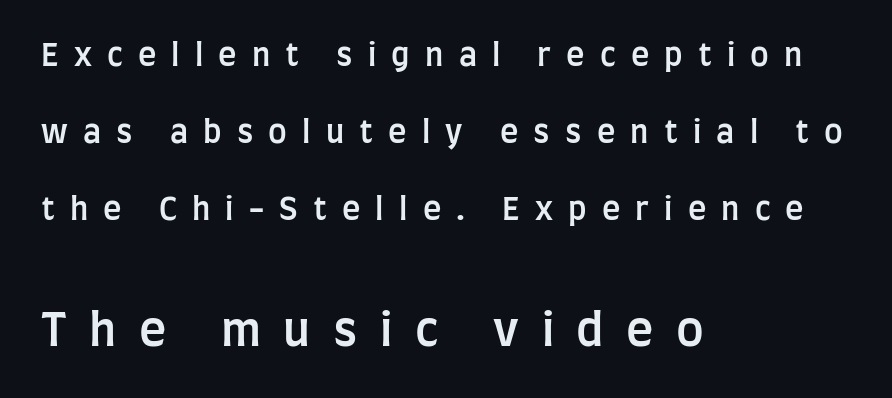
Q: Is the text bold? A: Semi-bold.
Q: Is the text italic (slanted)? A: No, it is upright.
Q: Is the typeface a serif or a sans-serif typeface? A: Sans-serif.
Q: Is the text underlined? A: No.
Q: How is the paragraph aligned? A: Left-aligned.
Q: Is the spacing between letters normal or unusually wide? A: Unusually wide.
Q: Is the spacing between lines tight, normal or loose? A: Loose.
Q: Which block of text is set in a larger size, the first (top) or the second (bottom)? A: The second (bottom) one.
Q: Width (condensed, normal, or wide)? A: Condensed.
Q: Stroke contrast? A: Low.
Q: x-height? A: Large.
Q: Monospaced? A: No.
